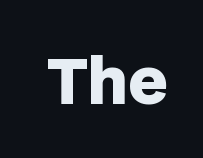
What kind of face is this? One without serifs — a sans. Only glyphs here, with clear space below each row. Varying glyph widths throughout — classic text-font behaviour. Weight: bold. This sample uses plain, unmodified letter spacing.
